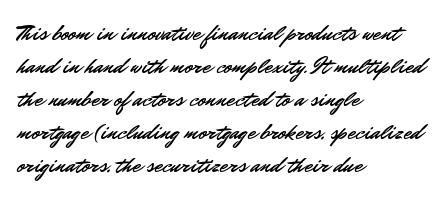
{"underline": "no", "align": "left", "line_spacing": "normal", "line_spacing_ratio": 1.44, "letter_spacing": "normal", "letter_spacing_em": 0.0, "glyph_px": 23}
